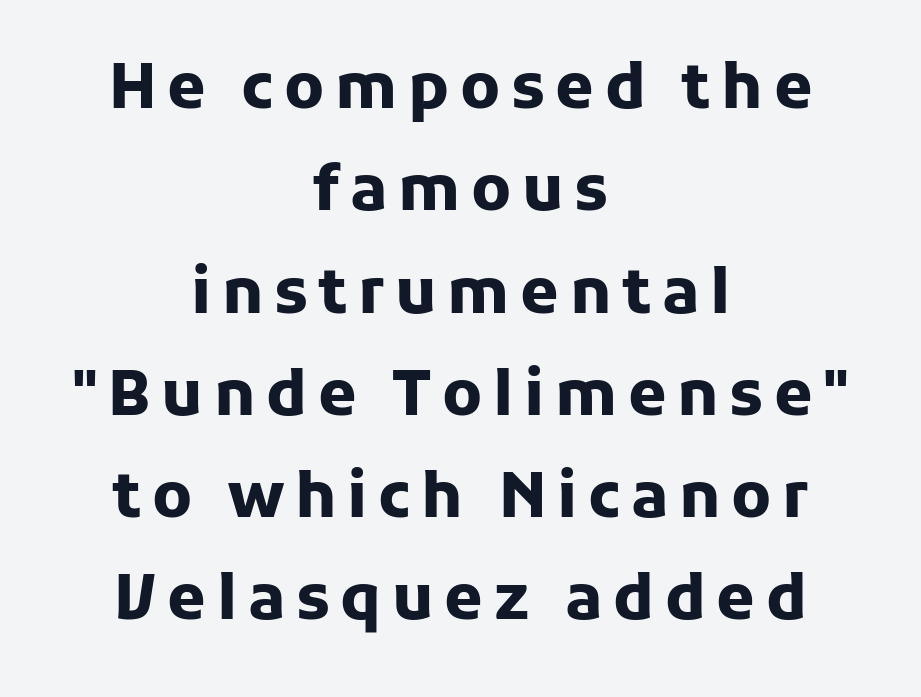
{"serif": "no", "italic": "no", "bold": "yes", "weight": "heavy", "width": "normal", "stroke_contrast": "low", "x_height": "medium", "monospaced": "no", "underline": "no", "align": "center", "line_spacing": "normal", "line_spacing_ratio": 1.65, "glyph_px": 62}
